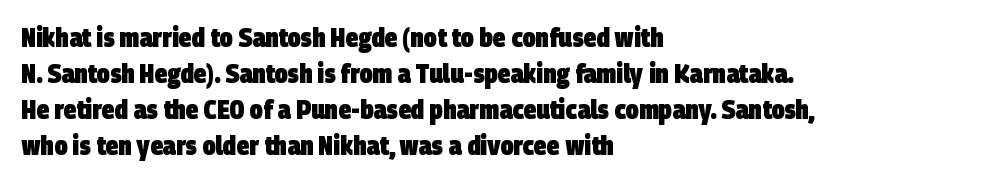
The image shows 26 px bold type; set left-aligned, normal line spacing (1.39x), normal letter spacing, not underlined.
